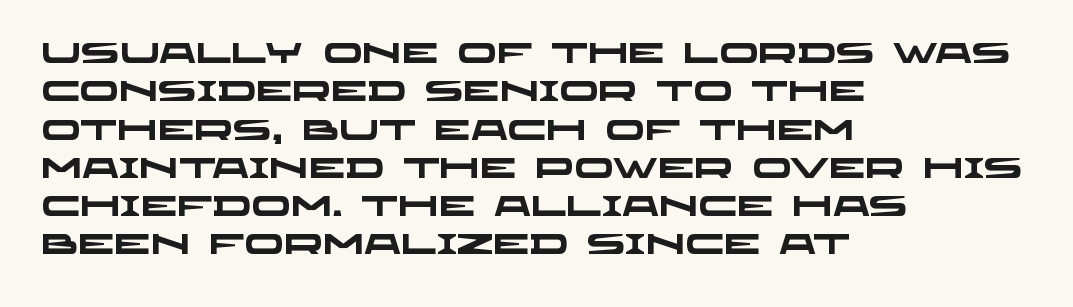
A dark, heavy texture on the line: the type is bold. Check where the strokes stop: nothing finishes them off — pure sans. These lines are rendered in a variable-pitch font. Letter spacing: default.
